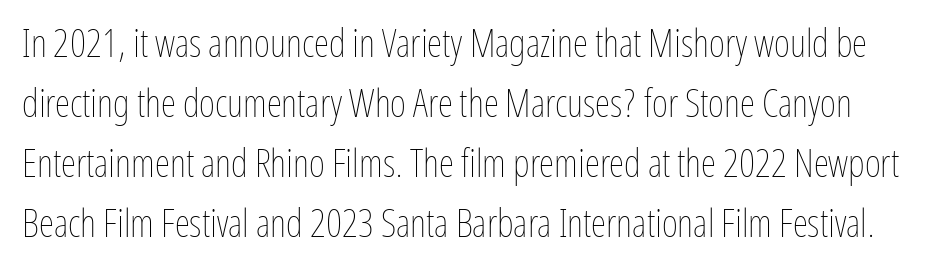
{"italic": "no", "bold": "no", "weight": "thin", "width": "condensed", "stroke_contrast": "low", "x_height": "medium", "monospaced": "no", "underline": "no", "line_spacing": "normal", "line_spacing_ratio": 1.54, "letter_spacing": "normal", "letter_spacing_em": 0.0, "glyph_px": 39}
